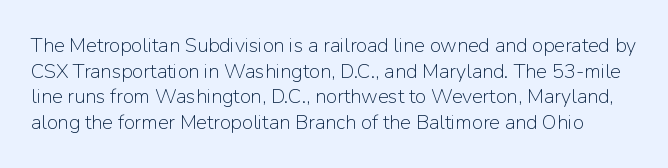
Nobody touched the tracking dial on this one. This sample keeps an unexceptional amount of space between lines. A typesetter would mark this as roman, not italic. No letter is thick-stroked: the sample isn't bold. Descenders hang freely into open space.
